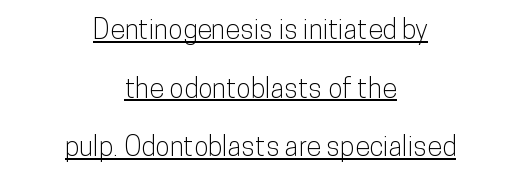
The image shows 27 px text type, upright; set centered, loose line spacing (2.17x), normal letter spacing, underlined.
